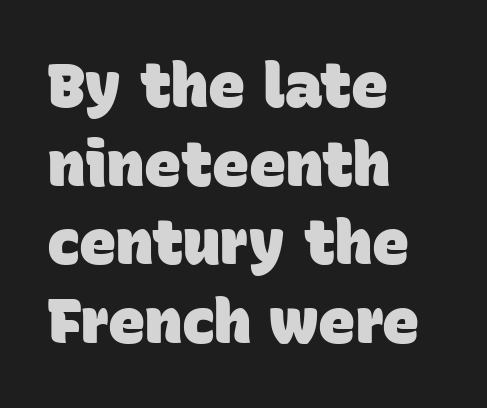
The image shows 62 px heavy sans-serif type; set left-aligned, normal line spacing (1.27x), normal letter spacing, not underlined; low stroke contrast and a large x-height.
